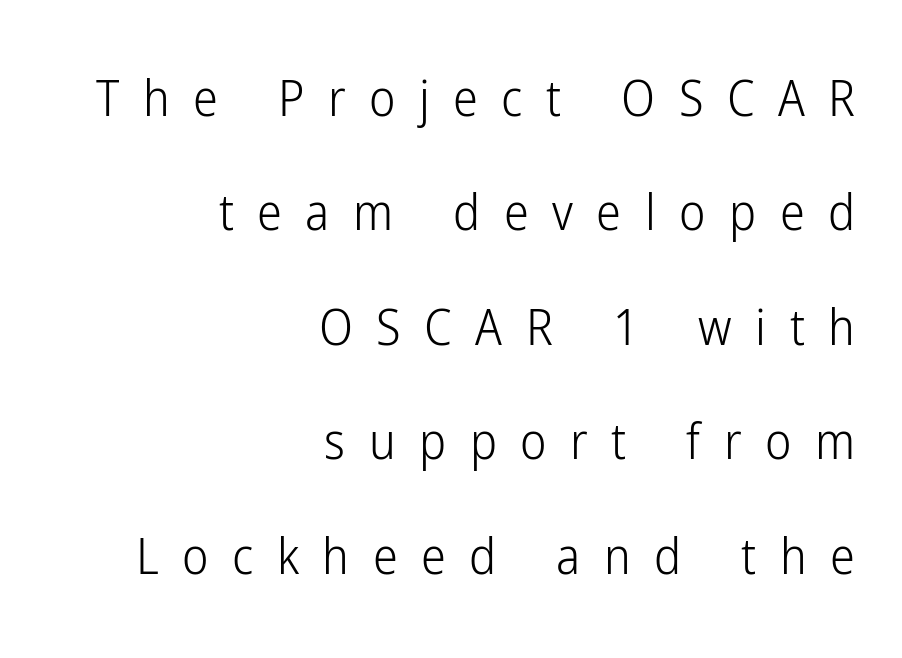
Q: Is the text bold? A: No.
Q: Is the text italic (slanted)? A: No, it is upright.
Q: Is the typeface a serif or a sans-serif typeface? A: Sans-serif.
Q: Is the text underlined? A: No.
Q: How is the paragraph aligned? A: Right-aligned.
Q: Is the spacing between letters normal or unusually wide? A: Unusually wide.
Q: Is the spacing between lines tight, normal or loose? A: Loose.
Q: Width (condensed, normal, or wide)? A: Condensed.
Q: Stroke contrast? A: Low.
Q: x-height? A: Medium.
Q: Monospaced? A: No.
